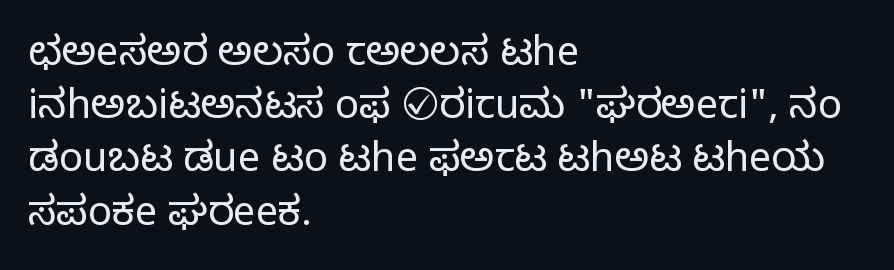
{"serif": "no", "italic": "no", "bold": "no", "weight": "light", "width": "normal", "stroke_contrast": "low", "x_height": "medium", "monospaced": "no", "underline": "no", "align": "left", "line_spacing": "normal", "line_spacing_ratio": 1.33, "letter_spacing": "normal", "letter_spacing_em": 0.0, "glyph_px": 40}
